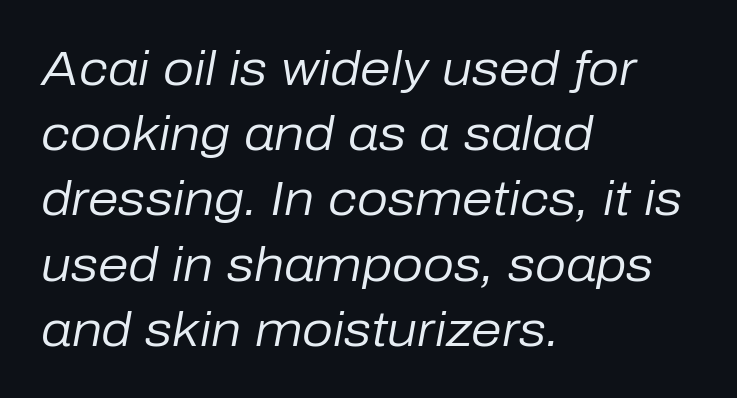
The image shows 49 px regular-weight type, italic (leaning right); set left-aligned, normal line spacing (1.33x), normal letter spacing, not underlined; low stroke contrast and a medium x-height.
